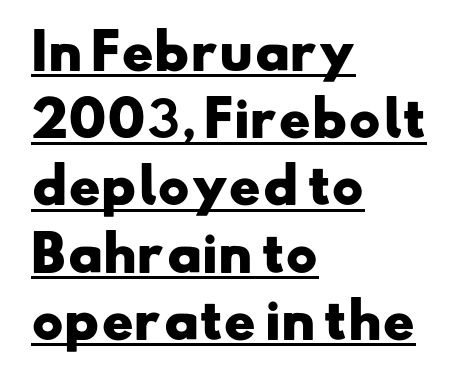
The passage shown is typed in a proportional face where columns would drift. Honestly, the letter spacing is just normal — you wouldn't notice it. A full-strength bold gives these letters their thick strokes. The lines are quadded left.
